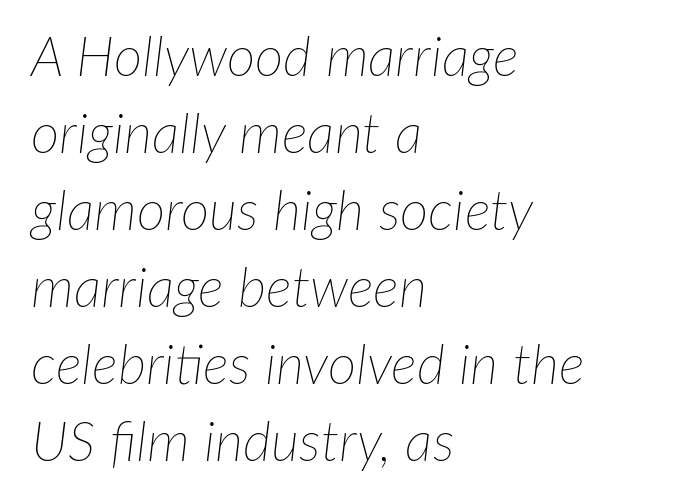
The image shows 55 px thin type, italic (leaning right); set left-aligned, normal line spacing (1.4x), normal letter spacing, not underlined; low stroke contrast and a medium x-height.
